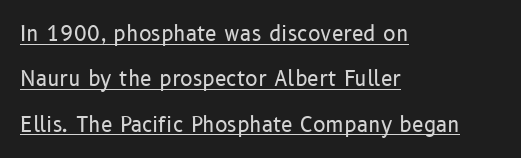
The letters stand straight up with perfectly vertical stems. The glyphs are accompanied by a horizontal stroke just below them. The space between consecutive lines is lavish. A typesetter would call this zero additional tracking.
